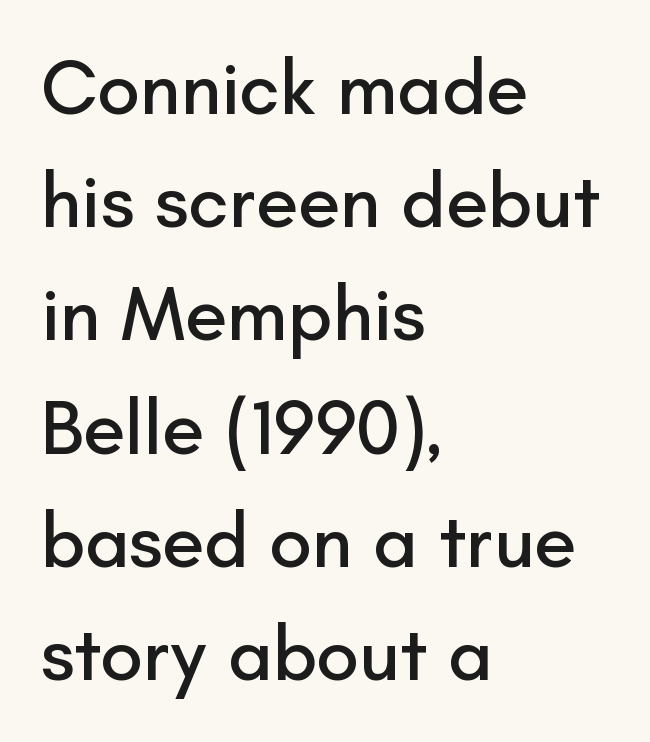
The image shows 77 px sans-serif type, upright; set left-aligned, normal line spacing (1.47x), normal letter spacing, not underlined; low stroke contrast and a small x-height.
